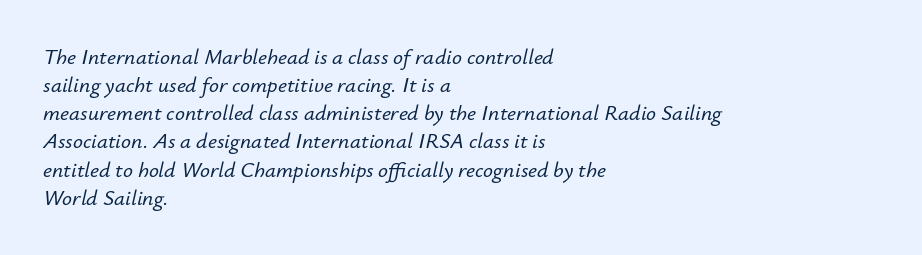
The image shows 22 px text type, italic (leaning right); set left-aligned, normal line spacing (1.28x), normal letter spacing, not underlined.
